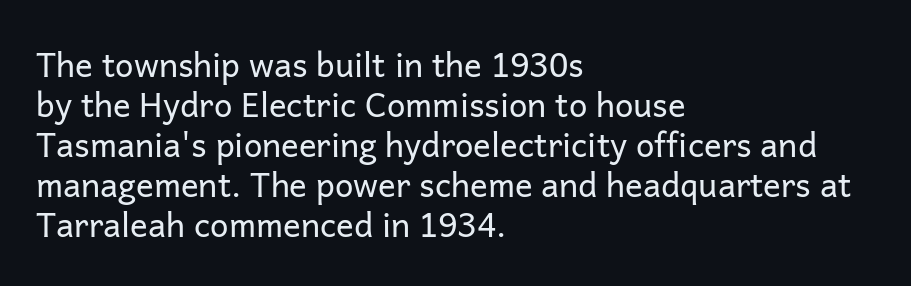
Q: Is the text bold? A: No.
Q: Is the text italic (slanted)? A: No, it is upright.
Q: Is the typeface a serif or a sans-serif typeface? A: Sans-serif.
Q: Is the text underlined? A: No.
Q: How is the paragraph aligned? A: Left-aligned.
Q: Is the spacing between letters normal or unusually wide? A: Normal.
Q: Width (condensed, normal, or wide)? A: Normal.
Q: Stroke contrast? A: Low.
Q: x-height? A: Medium.
Q: Monospaced? A: No.
